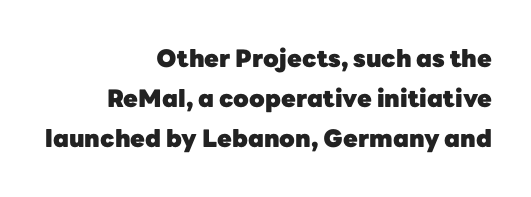
Q: Is the text bold? A: Yes.
Q: Is the text italic (slanted)? A: No, it is upright.
Q: Is the text underlined? A: No.
Q: How is the paragraph aligned? A: Right-aligned.
Q: Is the spacing between letters normal or unusually wide? A: Normal.
Q: Is the spacing between lines tight, normal or loose? A: Normal.
